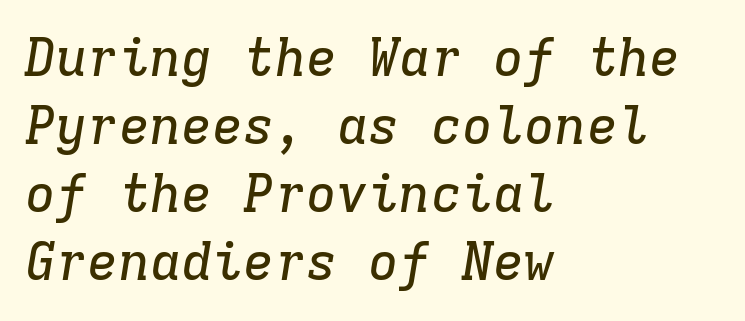
The image shows 52 px serif type, italic (leaning right), monospaced; set left-aligned, normal line spacing (1.31x), normal letter spacing, not underlined; low stroke contrast and a medium x-height.
